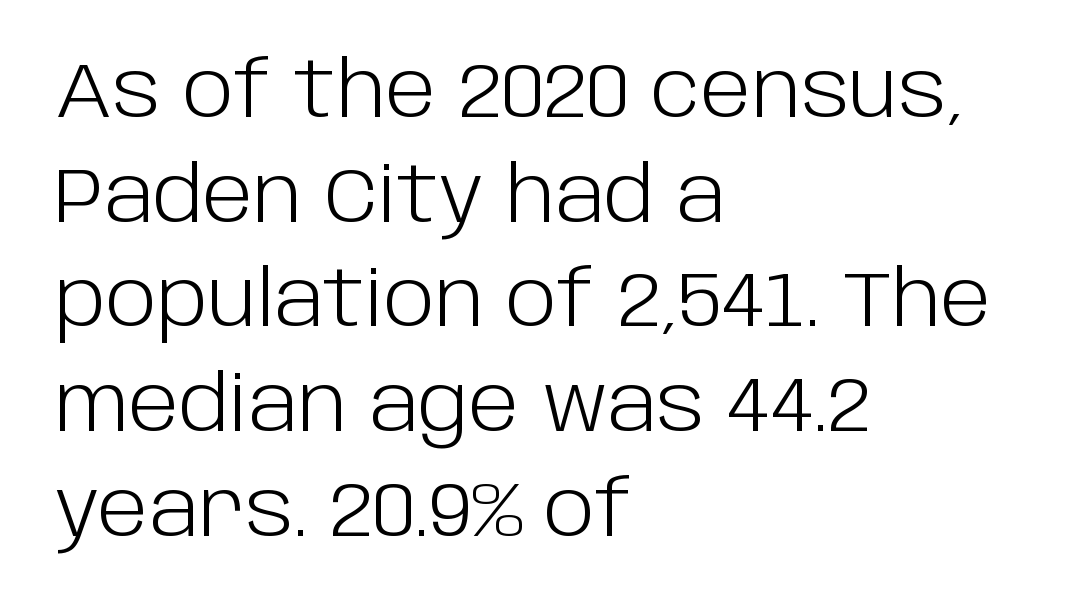
{"serif": "no", "italic": "no", "bold": "no", "weight": "light", "width": "normal", "stroke_contrast": "low", "x_height": "large", "monospaced": "no", "underline": "no", "align": "left", "line_spacing": "normal", "line_spacing_ratio": 1.36, "letter_spacing": "normal", "letter_spacing_em": 0.0, "glyph_px": 77}
